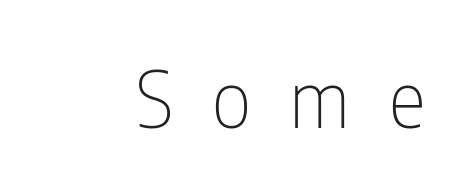
The letterforms stand isolated, each surrounded by extra space. Is this a heavy cut? Hardly; it is regular or lighter. Do the characters align in a grid? No, the font is proportional. Descenders hang freely into open space. Stroke terminals: plain, sans-serif. Ascenders rise straight up at ninety degrees.
